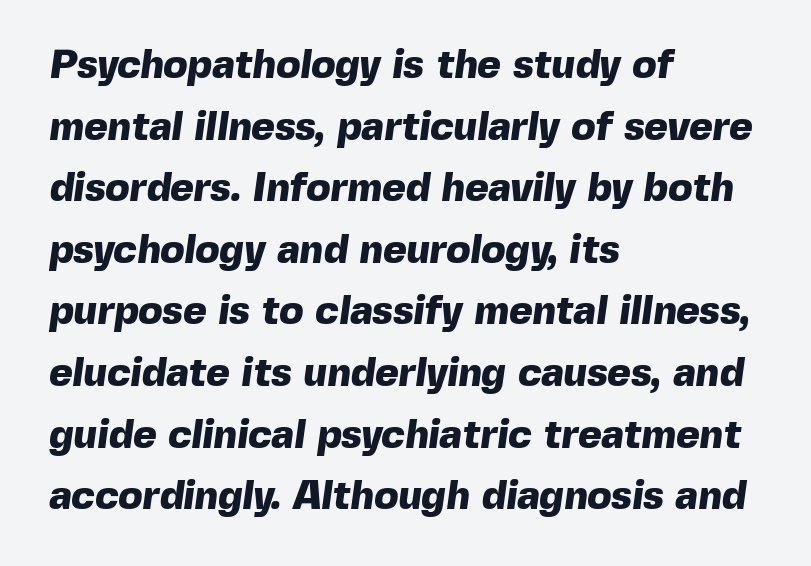
Rows of type keep a routine distance in the vertical direction. The typesetter chose a ragged-right arrangement here. A typesetter would call this proportional, since set widths differ per character. Clear beneath every line of the passage. Its strokes are broad and dark, the hallmark of bold type.
